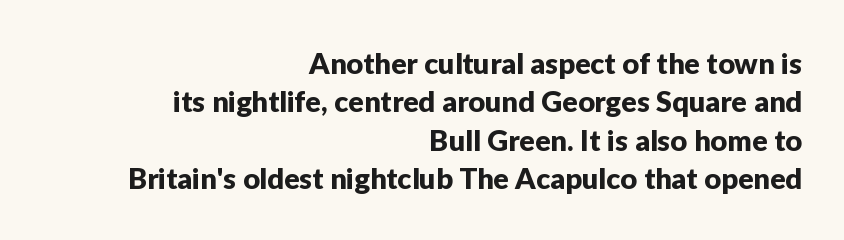
Q: Is the text italic (slanted)? A: No, it is upright.
Q: Is the typeface a serif or a sans-serif typeface? A: Sans-serif.
Q: Is the text underlined? A: No.
Q: How is the paragraph aligned? A: Right-aligned.
Q: Is the spacing between letters normal or unusually wide? A: Normal.
Q: Is the spacing between lines tight, normal or loose? A: Normal.
Q: Width (condensed, normal, or wide)? A: Normal.
Q: Stroke contrast? A: Low.
Q: x-height? A: Medium.
Q: Monospaced? A: No.
